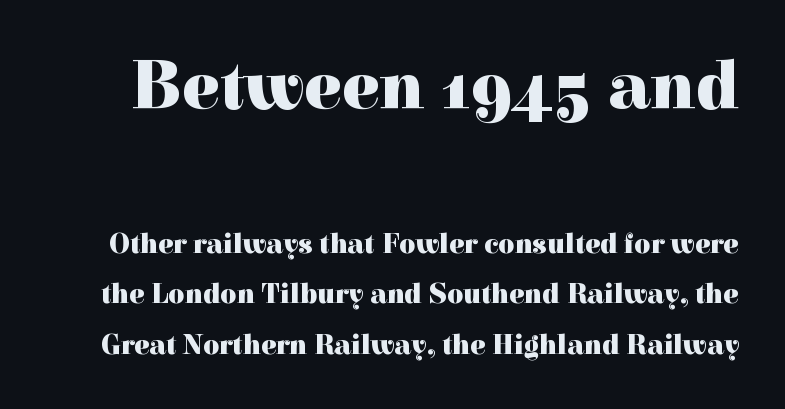
{"serif": "yes", "italic": "no", "bold": "yes", "weight": "heavy", "width": "normal", "x_height": "medium", "monospaced": "no", "underline": "no", "line_spacing_ratio": 1.79, "letter_spacing": "normal", "letter_spacing_em": 0.0, "larger_block": "first", "size_ratio": 2.5, "glyph_px": 70}
